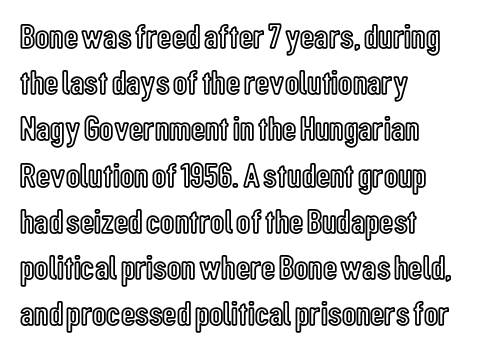
Descenders hang freely into open space. Notice how the stems are strictly vertical — no italics here. Regular leading. Standard letterfit; no display-style spreading of the glyphs.
